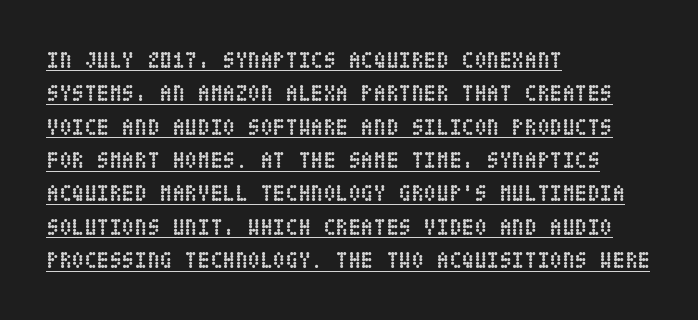
Thick stems and heavy bowls — unmistakably bold. It's the straight-up-and-down kind of type. Students, observe the line beneath the letters — that is underlining. Reading down the column, the eye jumps a familiar distance to each next line.
